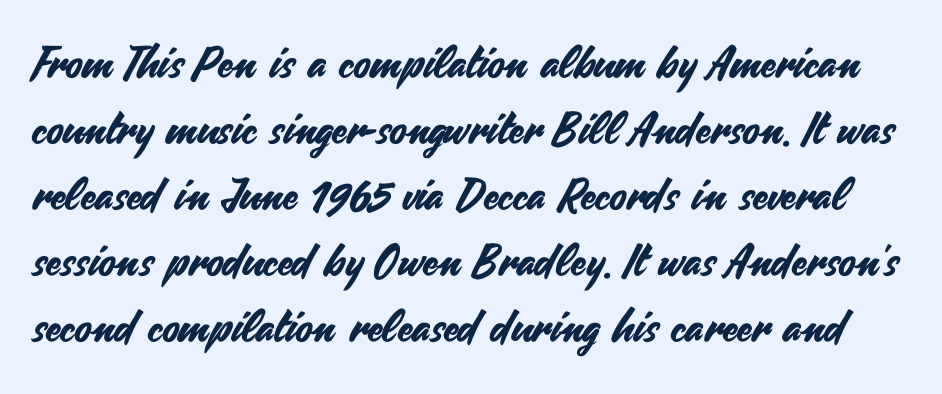
{"serif": "no", "width": "normal", "stroke_contrast": "medium", "x_height": "small", "monospaced": "no", "underline": "no", "line_spacing": "normal", "line_spacing_ratio": 1.5, "letter_spacing": "normal", "letter_spacing_em": 0.0, "glyph_px": 44}
